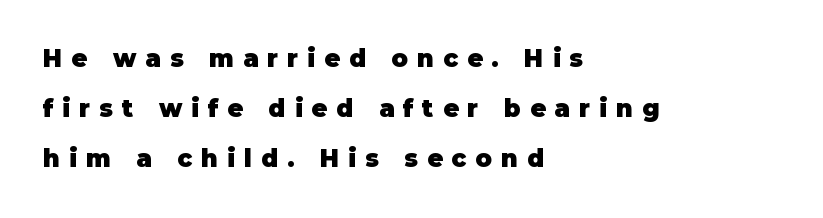
Q: Is the text bold? A: Yes.
Q: Is the text italic (slanted)? A: No, it is upright.
Q: Is the text underlined? A: No.
Q: How is the paragraph aligned? A: Left-aligned.
Q: Is the spacing between letters normal or unusually wide? A: Unusually wide.
Q: Is the spacing between lines tight, normal or loose? A: Loose.
